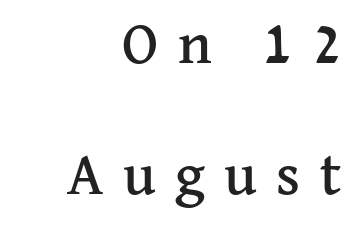
{"serif": "yes", "italic": "no", "width": "normal", "stroke_contrast": "medium", "x_height": "medium", "monospaced": "no", "underline": "no", "align": "right", "line_spacing": "loose", "line_spacing_ratio": 2.22, "letter_spacing": "wide", "letter_spacing_em": 0.33, "glyph_px": 59}
